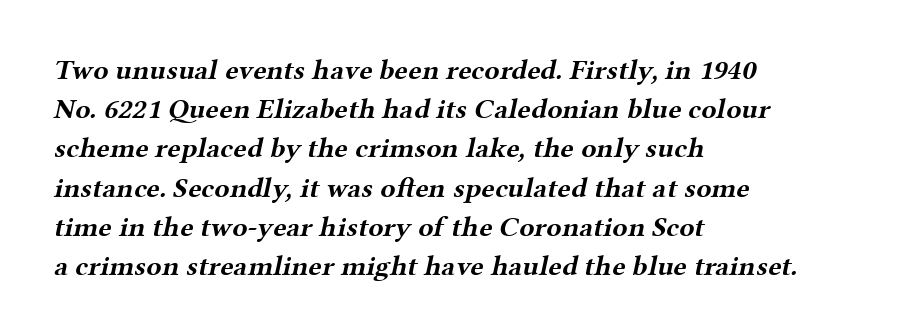
The image shows 28 px bold, wide serif type; set left-aligned, normal line spacing (1.4x), normal letter spacing, not underlined; medium stroke contrast and a medium x-height.
